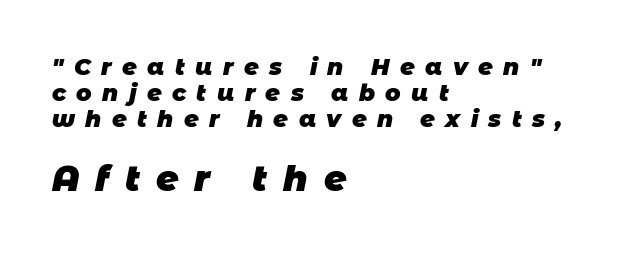
The image shows 35 px heavy sans-serif type; set left-aligned, tight line spacing (1.12x), unusually wide letter spacing (+0.45 em), not underlined; the second (bottom) block is 1.52x larger; low stroke contrast and a large x-height.
